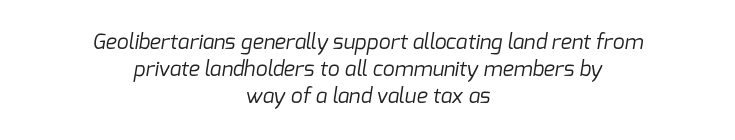
The image shows 21 px text type; set centered, normal line spacing (1.28x), normal letter spacing, not underlined.
